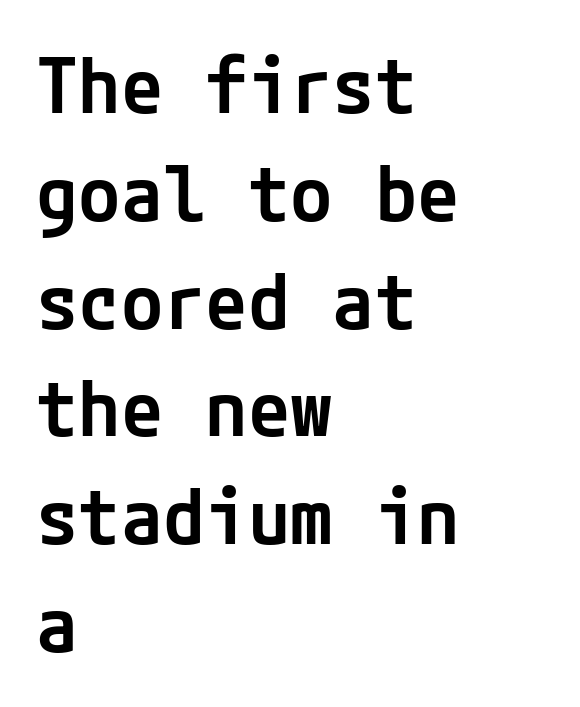
{"serif": "no", "italic": "no", "bold": "semi", "weight": "semibold", "width": "normal", "stroke_contrast": "low", "x_height": "medium", "underline": "no", "align": "left", "line_spacing": "normal", "line_spacing_ratio": 1.4, "letter_spacing": "normal", "letter_spacing_em": 0.0, "glyph_px": 77}
